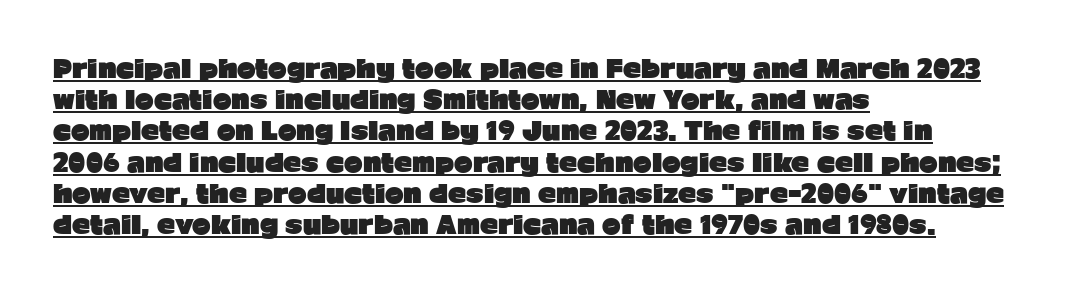
Glance below the letters and you will spot a drawn line. A typesetter would call this zero additional tracking. Leading matches the norm, producing a regular column. Notice how thick the strokes are: this is what a full bold looks like.
